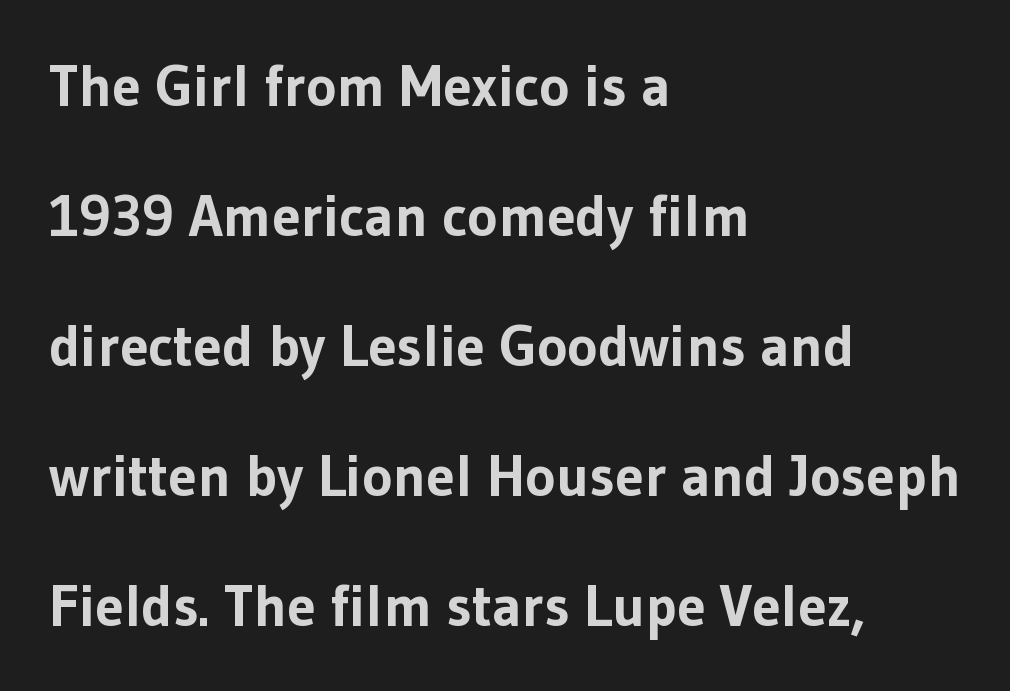
{"serif": "no", "italic": "no", "bold": "yes", "weight": "bold", "width": "normal", "stroke_contrast": "low", "x_height": "medium", "monospaced": "no", "underline": "no", "align": "left", "line_spacing": "loose", "line_spacing_ratio": 2.24, "letter_spacing": "normal", "letter_spacing_em": 0.0, "glyph_px": 58}
